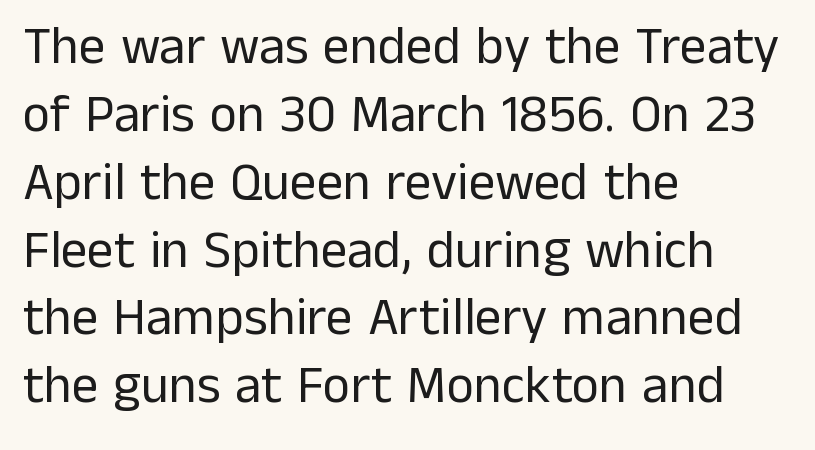
Q: Is the text bold? A: No.
Q: Is the text italic (slanted)? A: No, it is upright.
Q: Is the typeface a serif or a sans-serif typeface? A: Sans-serif.
Q: Is the text underlined? A: No.
Q: How is the paragraph aligned? A: Left-aligned.
Q: Is the spacing between letters normal or unusually wide? A: Normal.
Q: Is the spacing between lines tight, normal or loose? A: Normal.
Q: Width (condensed, normal, or wide)? A: Normal.
Q: Stroke contrast? A: Low.
Q: x-height? A: Medium.
Q: Monospaced? A: No.
